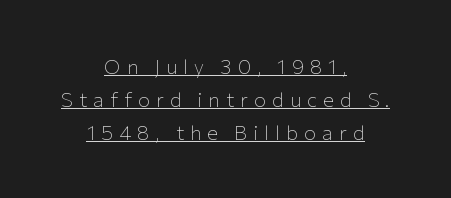
Q: Is the text bold? A: No.
Q: Is the text italic (slanted)? A: No, it is upright.
Q: Is the text underlined? A: Yes.
Q: How is the paragraph aligned? A: Centered.
Q: Is the spacing between letters normal or unusually wide? A: Unusually wide.
Q: Is the spacing between lines tight, normal or loose? A: Normal.
